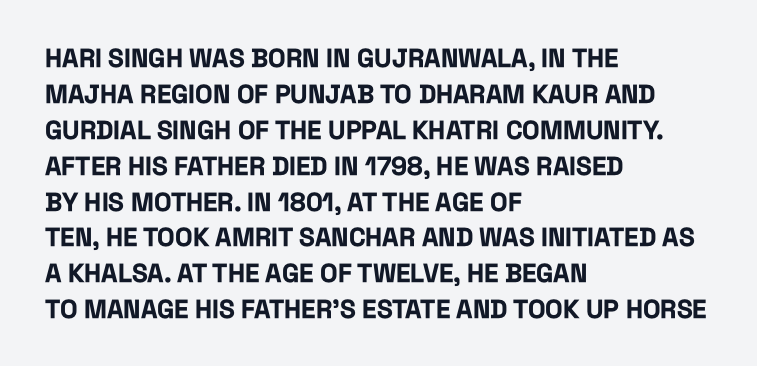
Weight: bold. Inter-character spacing is left at the font's built-in metrics. Check the space under the baseline: it is left empty. These lines sit exactly where default settings would place them. Compared with a centered layout, this one pins lines to the left instead.
